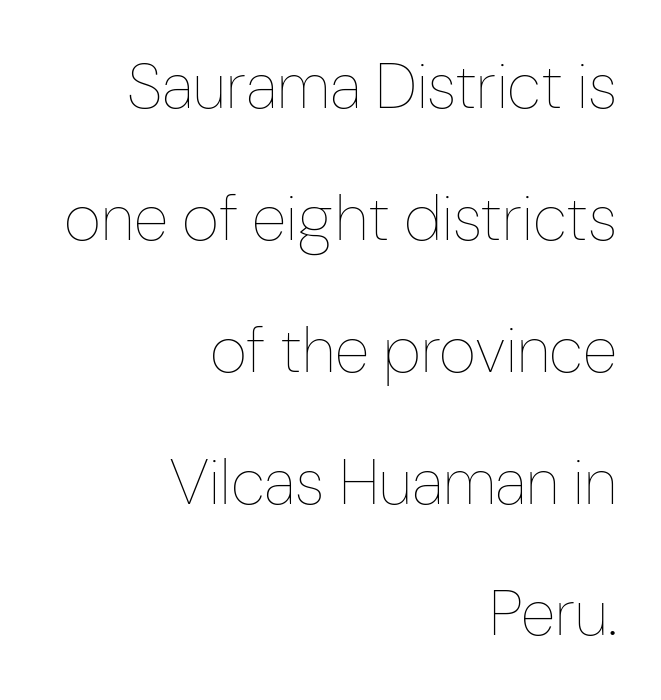
Q: Is the text bold? A: No.
Q: Is the text italic (slanted)? A: No, it is upright.
Q: Is the text underlined? A: No.
Q: How is the paragraph aligned? A: Right-aligned.
Q: Is the spacing between letters normal or unusually wide? A: Normal.
Q: Is the spacing between lines tight, normal or loose? A: Loose.
Q: Width (condensed, normal, or wide)? A: Condensed.
Q: Stroke contrast? A: Low.
Q: x-height? A: Medium.
Q: Monospaced? A: No.
